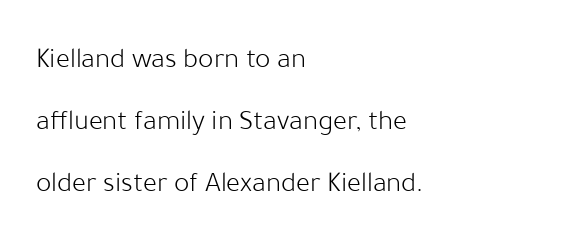
Is this a fixed-width face? No — the glyphs have proportional, varying widths. Does the type have serifs? No, each stem ends abruptly. Rendered with straight, roman letterforms. Inter-character spacing is left at the font's built-in metrics. What's the leading like? Stretched, with rows far apart.
